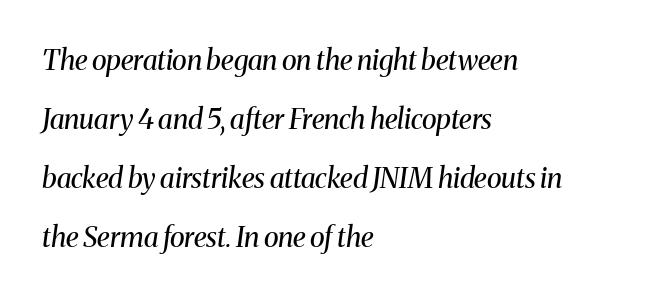
Q: Is the text bold? A: No.
Q: Is the text italic (slanted)? A: Yes, it leans right by about 8 degrees.
Q: Is the typeface a serif or a sans-serif typeface? A: Serif.
Q: Is the text underlined? A: No.
Q: How is the paragraph aligned? A: Left-aligned.
Q: Is the spacing between letters normal or unusually wide? A: Normal.
Q: Is the spacing between lines tight, normal or loose? A: Loose.
Q: Width (condensed, normal, or wide)? A: Normal.
Q: Stroke contrast? A: Medium.
Q: x-height? A: Medium.
Q: Monospaced? A: No.
